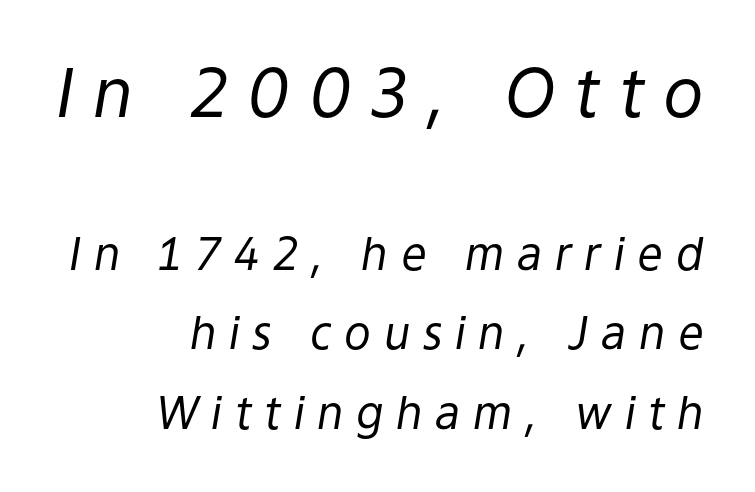
Q: Is the text bold? A: No.
Q: Is the text italic (slanted)? A: Yes, it leans right by about 9 degrees.
Q: Is the text underlined? A: No.
Q: How is the paragraph aligned? A: Right-aligned.
Q: Is the spacing between letters normal or unusually wide? A: Unusually wide.
Q: Which block of text is set in a larger size, the first (top) or the second (bottom)? A: The first (top) one.
Q: Width (condensed, normal, or wide)? A: Normal.
Q: Stroke contrast? A: Low.
Q: x-height? A: Medium.
Q: Monospaced? A: No.
